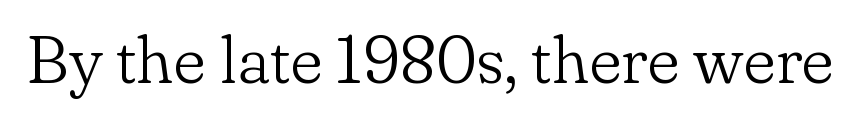
The image shows 68 px light serif type, upright; set normal letter spacing, not underlined; low stroke contrast and a small x-height.
